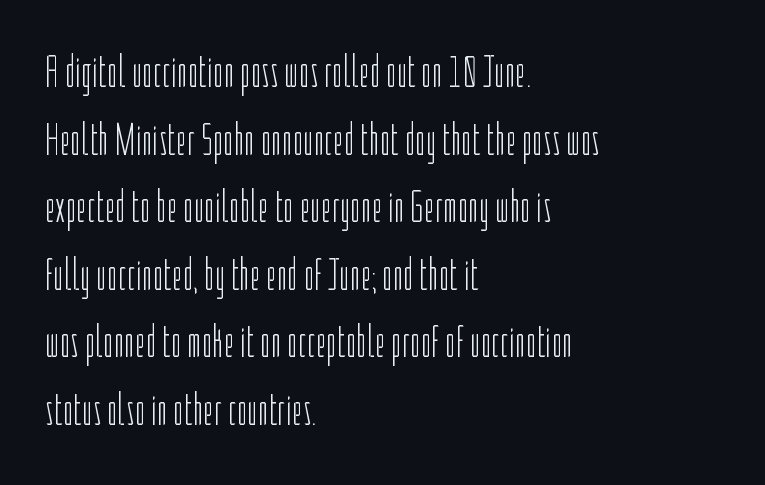
The image shows 46 px light, condensed sans-serif type, upright; set left-aligned, normal line spacing (1.47x), normal letter spacing, not underlined; low stroke contrast and a medium x-height.
